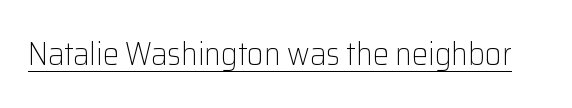
{"serif": "no", "italic": "no", "bold": "no", "weight": "light", "width": "normal", "stroke_contrast": "low", "x_height": "medium", "monospaced": "no", "underline": "yes", "letter_spacing": "normal", "letter_spacing_em": 0.0, "glyph_px": 32}
